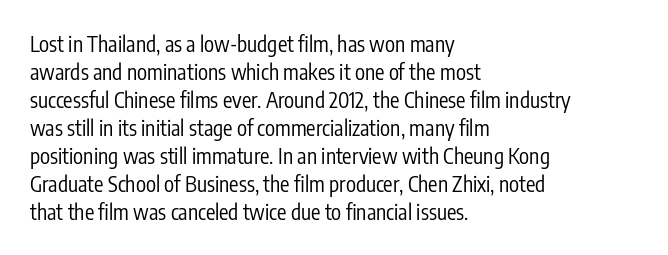
Q: Is the text bold? A: No.
Q: Is the text italic (slanted)? A: No, it is upright.
Q: Is the text underlined? A: No.
Q: How is the paragraph aligned? A: Left-aligned.
Q: Is the spacing between letters normal or unusually wide? A: Normal.
Q: Is the spacing between lines tight, normal or loose? A: Normal.
